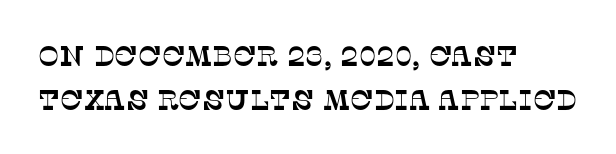
{"serif": "yes", "width": "normal", "stroke_contrast": "low", "x_height": "large", "monospaced": "no", "underline": "no", "align": "left", "line_spacing": "normal", "line_spacing_ratio": 1.57, "letter_spacing": "normal", "letter_spacing_em": 0.0, "glyph_px": 28}
